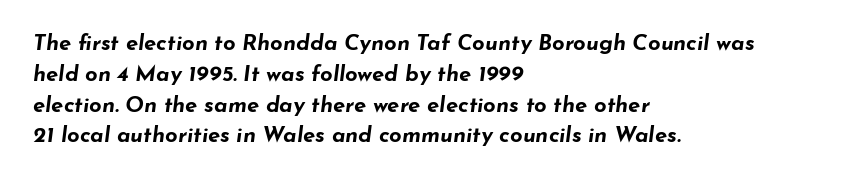
The image shows 22 px bold type, italic (leaning right); set left-aligned, normal line spacing (1.4x), normal letter spacing, not underlined.
